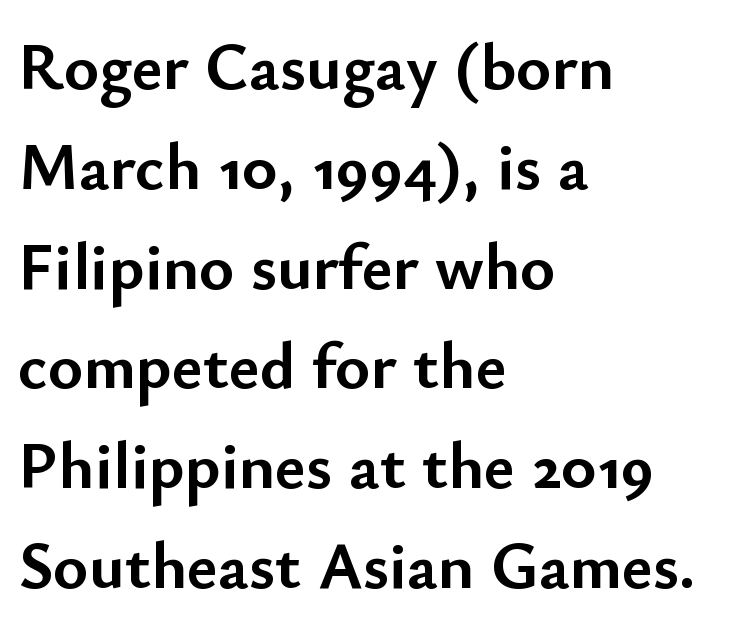
Q: Is the text bold? A: Yes.
Q: Is the text italic (slanted)? A: No, it is upright.
Q: Is the typeface a serif or a sans-serif typeface? A: Sans-serif.
Q: Is the text underlined? A: No.
Q: How is the paragraph aligned? A: Left-aligned.
Q: Is the spacing between letters normal or unusually wide? A: Normal.
Q: Is the spacing between lines tight, normal or loose? A: Normal.
Q: Width (condensed, normal, or wide)? A: Normal.
Q: Stroke contrast? A: Low.
Q: x-height? A: Small.
Q: Monospaced? A: No.
